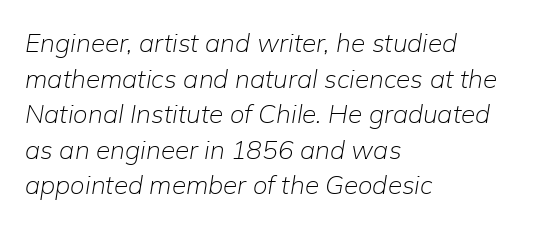
{"italic": "yes", "lean": "right", "slant_degrees": 9, "bold": "no", "underline": "no", "align": "left", "line_spacing": "normal", "line_spacing_ratio": 1.37, "letter_spacing": "normal", "letter_spacing_em": 0.0, "glyph_px": 26}
